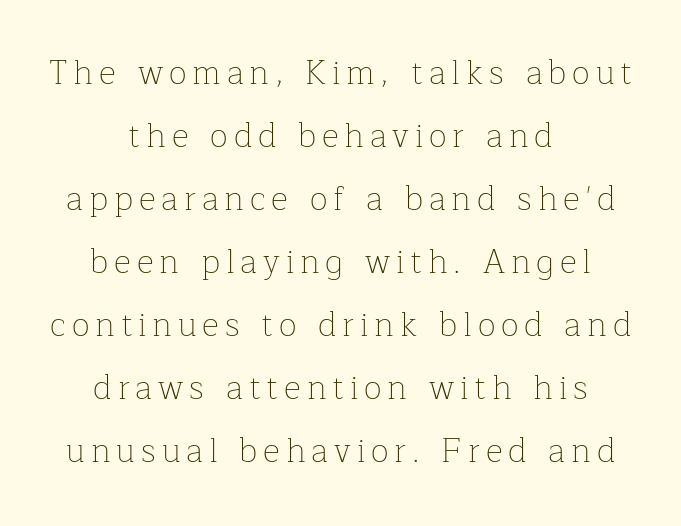
The image shows 33 px thin serif type, upright; set centered, loose line spacing (1.91x), not underlined; low stroke contrast and a medium x-height.
